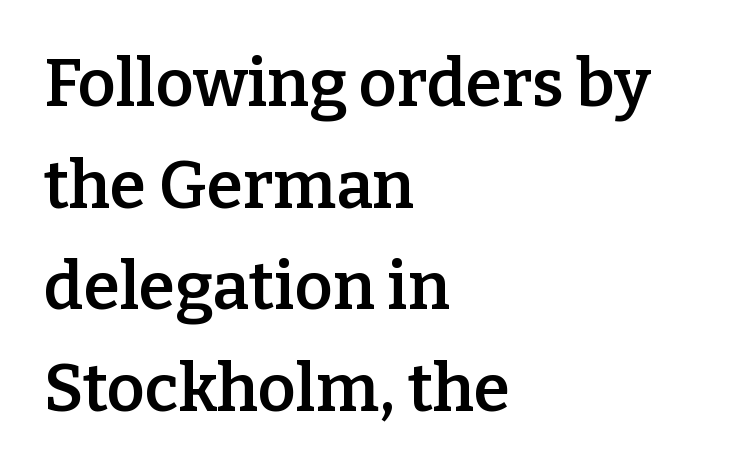
{"serif": "yes", "italic": "no", "bold": "semi", "weight": "semibold", "width": "normal", "stroke_contrast": "low", "x_height": "medium", "monospaced": "no", "underline": "no", "align": "left", "line_spacing": "normal", "line_spacing_ratio": 1.54, "letter_spacing": "normal", "letter_spacing_em": 0.0, "glyph_px": 66}
